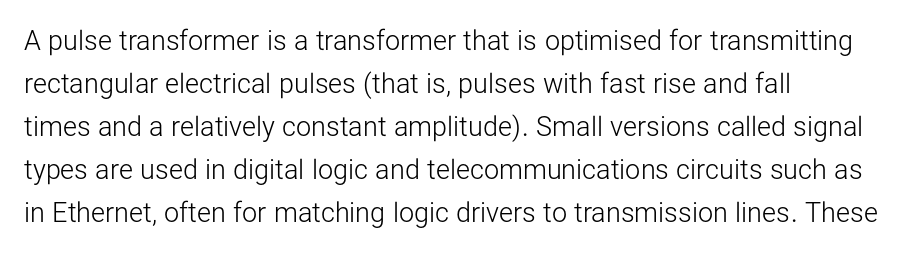
Line beginnings align vertically; line endings do not. Quick note: not italic, upright. No chunkiness to these letters — they're not bold. Default kerning and tracking; the words read as compact shapes.
